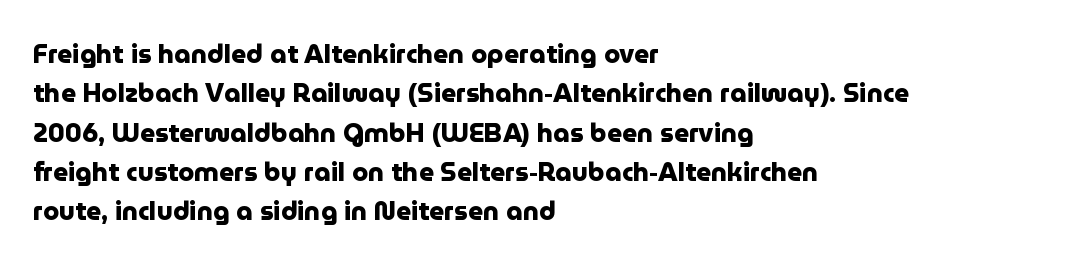
The image shows 26 px bold type, upright; set left-aligned, normal line spacing (1.51x), normal letter spacing, not underlined.
